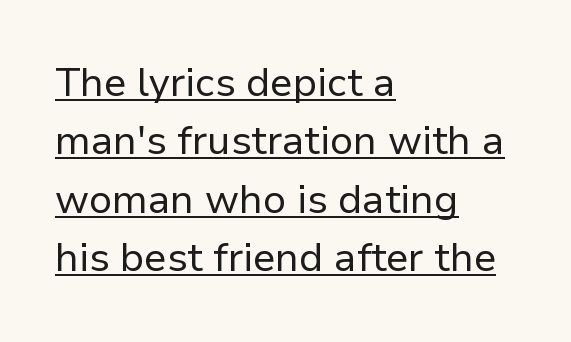
Q: Is the text bold? A: No.
Q: Is the text italic (slanted)? A: No, it is upright.
Q: Is the typeface a serif or a sans-serif typeface? A: Sans-serif.
Q: Is the text underlined? A: Yes.
Q: How is the paragraph aligned? A: Left-aligned.
Q: Is the spacing between letters normal or unusually wide? A: Normal.
Q: Is the spacing between lines tight, normal or loose? A: Normal.
Q: Width (condensed, normal, or wide)? A: Normal.
Q: Stroke contrast? A: Low.
Q: x-height? A: Medium.
Q: Monospaced? A: No.
